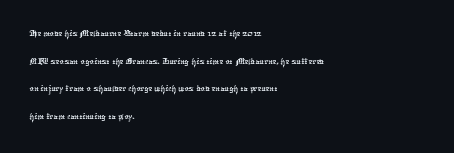
The image shows 21 px text type; set left-aligned, normal line spacing (1.32x), normal letter spacing, not underlined.
